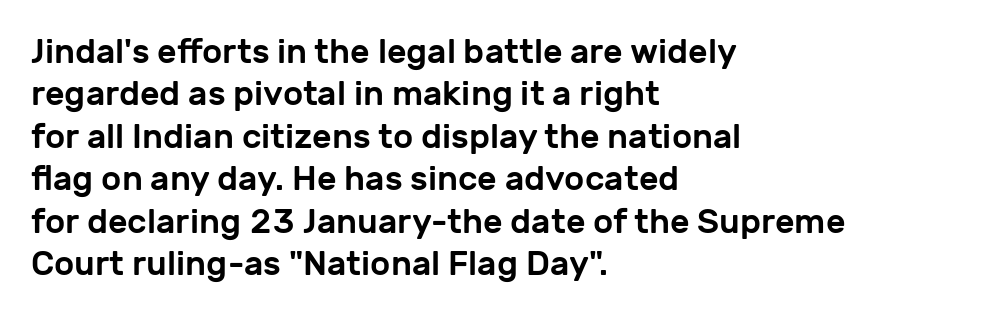
Q: Is the text italic (slanted)? A: No, it is upright.
Q: Is the typeface a serif or a sans-serif typeface? A: Sans-serif.
Q: Is the text underlined? A: No.
Q: How is the paragraph aligned? A: Left-aligned.
Q: Is the spacing between letters normal or unusually wide? A: Normal.
Q: Is the spacing between lines tight, normal or loose? A: Normal.
Q: Width (condensed, normal, or wide)? A: Normal.
Q: Stroke contrast? A: Low.
Q: x-height? A: Medium.
Q: Monospaced? A: No.
